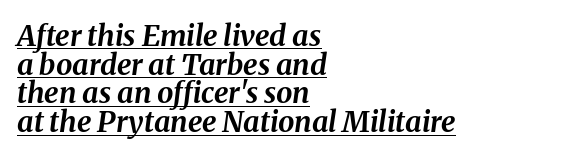
Q: Is the text bold? A: Yes.
Q: Is the text italic (slanted)? A: Yes, it leans right by about 8 degrees.
Q: Is the text underlined? A: Yes.
Q: How is the paragraph aligned? A: Left-aligned.
Q: Is the spacing between letters normal or unusually wide? A: Normal.
Q: Is the spacing between lines tight, normal or loose? A: Tight.
Q: Width (condensed, normal, or wide)? A: Normal.
Q: Stroke contrast? A: Medium.
Q: x-height? A: Medium.
Q: Monospaced? A: No.
